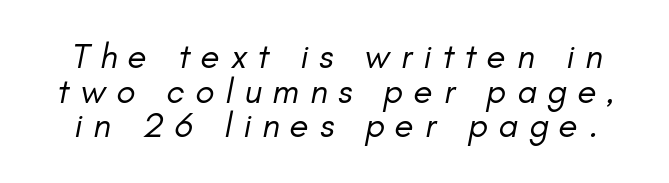
The image shows 35 px regular-weight type, italic (leaning right); set tight line spacing (0.99x), unusually wide letter spacing (+0.31 em), not underlined; low stroke contrast and a small x-height.
